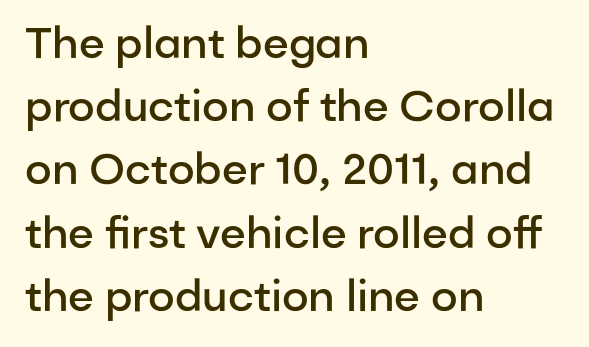
Q: Is the text bold? A: Semi-bold.
Q: Is the text italic (slanted)? A: No, it is upright.
Q: Is the typeface a serif or a sans-serif typeface? A: Sans-serif.
Q: Is the text underlined? A: No.
Q: How is the paragraph aligned? A: Left-aligned.
Q: Is the spacing between letters normal or unusually wide? A: Normal.
Q: Is the spacing between lines tight, normal or loose? A: Normal.
Q: Width (condensed, normal, or wide)? A: Normal.
Q: Stroke contrast? A: Low.
Q: x-height? A: Medium.
Q: Monospaced? A: No.
